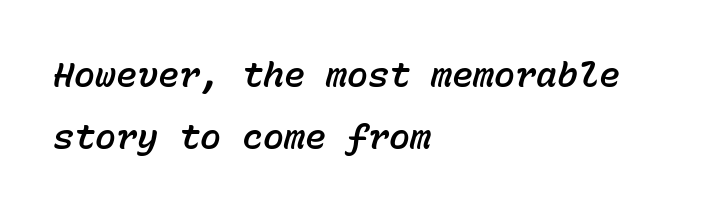
{"italic": "yes", "lean": "right", "slant_degrees": 15, "width": "normal", "stroke_contrast": "low", "x_height": "medium", "monospaced": "yes", "underline": "no", "align": "left", "line_spacing_ratio": 1.77, "letter_spacing": "normal", "letter_spacing_em": 0.0, "glyph_px": 35}
